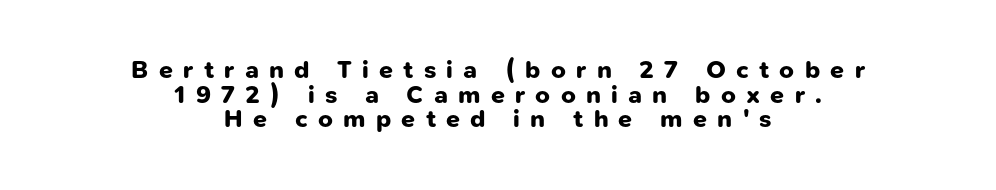
In terms of weight, the rendering is a true, heavy bold. Short note: letters widely spaced. Has an underline been added? It has not. The paragraph has two soft edges and a firm central axis.
